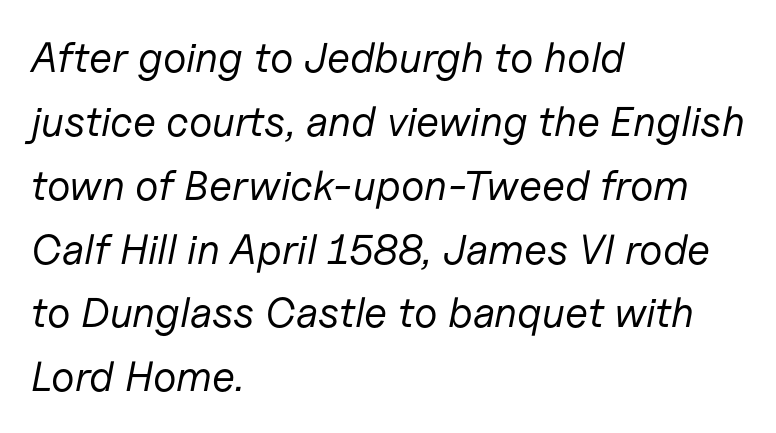
The image shows 42 px regular-weight type, italic (leaning right); set left-aligned, normal line spacing (1.52x), normal letter spacing, not underlined; low stroke contrast and a medium x-height.
